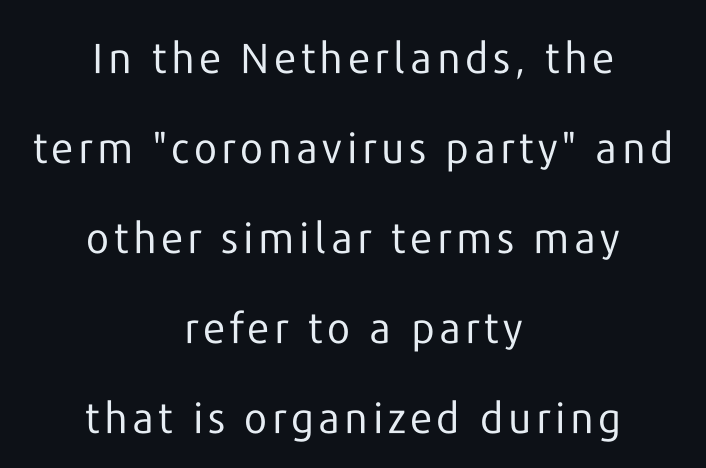
{"serif": "no", "italic": "no", "bold": "no", "weight": "regular", "width": "normal", "stroke_contrast": "low", "x_height": "medium", "monospaced": "no", "underline": "no", "align": "center", "line_spacing": "loose", "line_spacing_ratio": 2.14, "glyph_px": 42}
